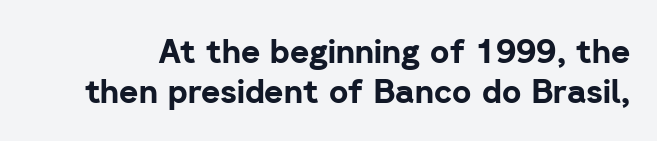
The image shows 33 px bold sans-serif type, upright; set line spacing 1.22x, normal letter spacing, not underlined; low stroke contrast and a medium x-height.
